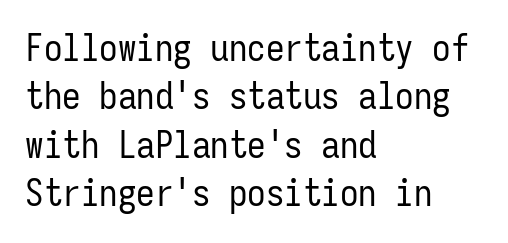
The image shows 37 px regular-weight, condensed sans-serif type, upright, monospaced; set left-aligned, normal line spacing (1.31x), normal letter spacing, not underlined; low stroke contrast and a medium x-height.
